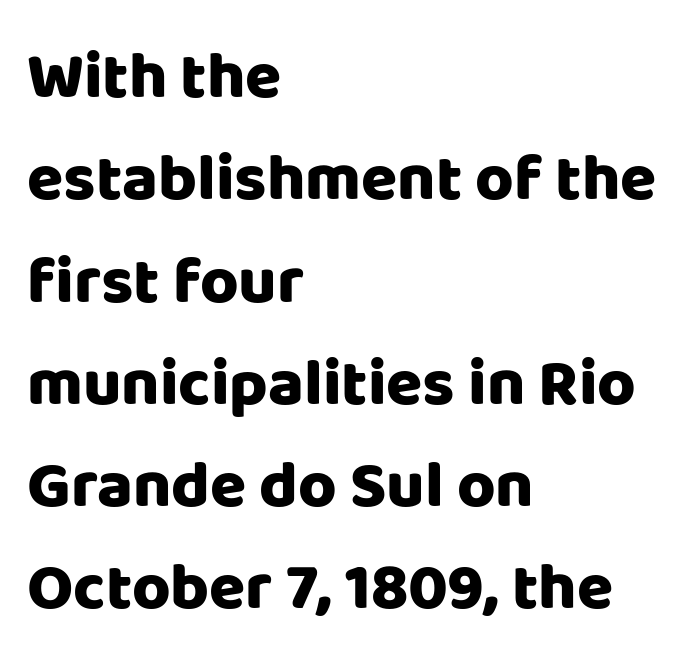
Here the designer chose a conventional face with non-uniform glyph widths. Short note: letters normally spaced. The face used here is a sans, in the tradition of grotesques and geometrics. As a designer I'd log this as weight 700, bold. The designer left line spacing at the default. The specimen reads as upright at a glance.
